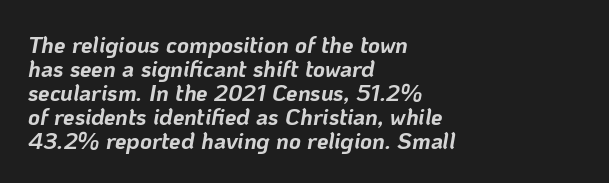
Q: Is the text bold? A: Yes.
Q: Is the text italic (slanted)? A: Yes, it leans right by about 10 degrees.
Q: Is the text underlined? A: No.
Q: How is the paragraph aligned? A: Left-aligned.
Q: Is the spacing between letters normal or unusually wide? A: Normal.
Q: Is the spacing between lines tight, normal or loose? A: Tight.
